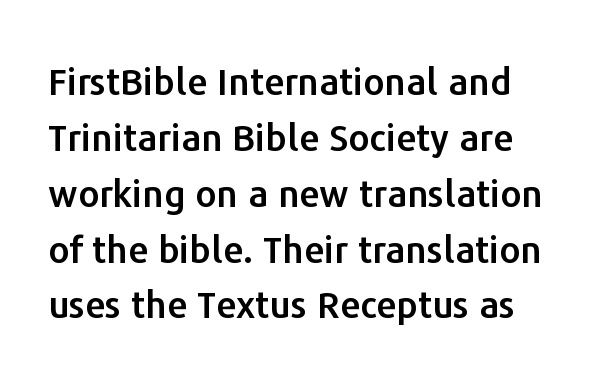
The image shows 37 px sans-serif type, upright; set normal line spacing (1.51x), normal letter spacing, not underlined; low stroke contrast and a medium x-height.
